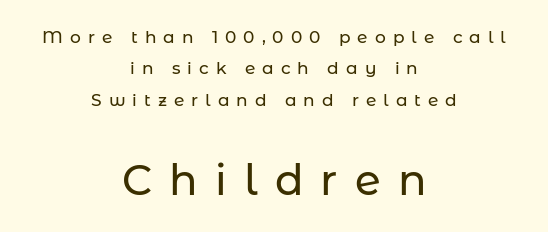
Q: Is the text italic (slanted)? A: No, it is upright.
Q: Is the typeface a serif or a sans-serif typeface? A: Sans-serif.
Q: Is the text underlined? A: No.
Q: How is the paragraph aligned? A: Centered.
Q: Is the spacing between letters normal or unusually wide? A: Unusually wide.
Q: Which block of text is set in a larger size, the first (top) or the second (bottom)? A: The second (bottom) one.
Q: Width (condensed, normal, or wide)? A: Normal.
Q: Stroke contrast? A: Low.
Q: x-height? A: Medium.
Q: Monospaced? A: No.
